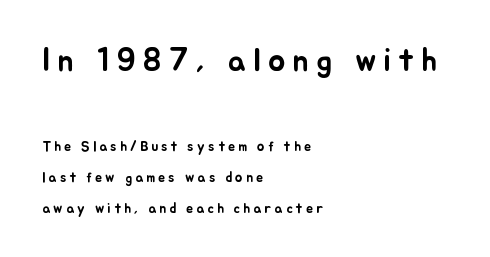
{"italic": "no", "width": "normal", "stroke_contrast": "low", "x_height": "small", "monospaced": "no", "underline": "no", "align": "left", "line_spacing": "loose", "line_spacing_ratio": 2.2, "letter_spacing": "wide", "letter_spacing_em": 0.23, "larger_block": "first", "size_ratio": 2.29, "glyph_px": 32}
